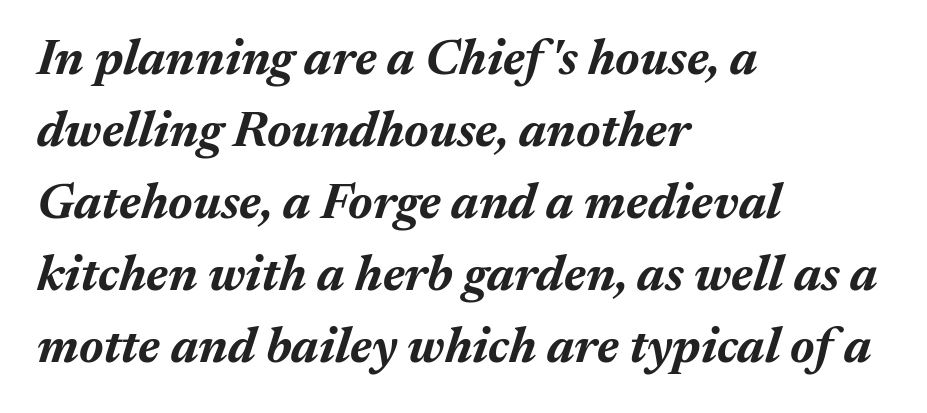
Q: Is the text bold? A: Yes.
Q: Is the text italic (slanted)? A: Yes, it leans right by about 17 degrees.
Q: Is the text underlined? A: No.
Q: How is the paragraph aligned? A: Left-aligned.
Q: Is the spacing between letters normal or unusually wide? A: Normal.
Q: Is the spacing between lines tight, normal or loose? A: Normal.
Q: Width (condensed, normal, or wide)? A: Normal.
Q: Stroke contrast? A: Medium.
Q: x-height? A: Medium.
Q: Monospaced? A: No.
